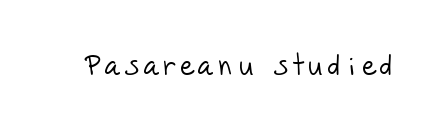
The image shows 28 px light sans-serif type; set not underlined; low stroke contrast and a large x-height.
